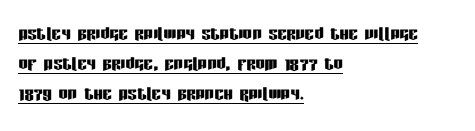
Q: Is the text italic (slanted)? A: No, it is upright.
Q: Is the text underlined? A: Yes.
Q: How is the paragraph aligned? A: Left-aligned.
Q: Is the spacing between letters normal or unusually wide? A: Normal.
Q: Is the spacing between lines tight, normal or loose? A: Normal.
